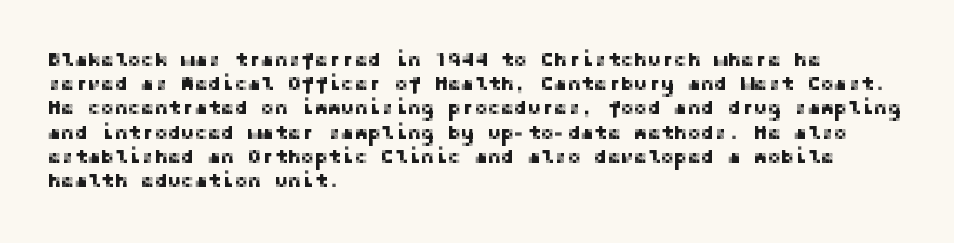
{"italic": "no", "underline": "no", "align": "left", "line_spacing_ratio": 1.21, "letter_spacing": "normal", "letter_spacing_em": 0.0, "glyph_px": 20}
